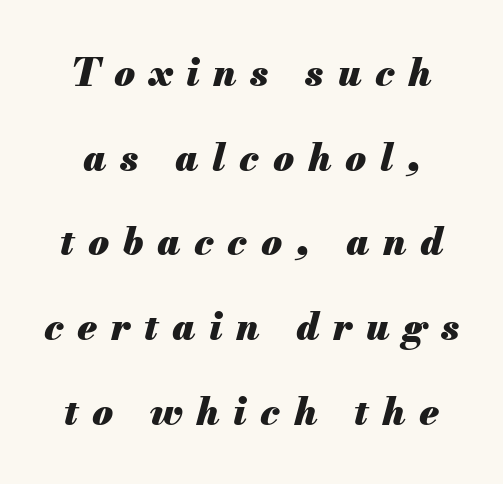
{"italic": "yes", "lean": "right", "slant_degrees": 13, "bold": "yes", "weight": "heavy", "width": "normal", "stroke_contrast": "medium", "x_height": "small", "monospaced": "no", "underline": "no", "line_spacing": "loose", "line_spacing_ratio": 2.23, "letter_spacing": "wide", "letter_spacing_em": 0.36, "glyph_px": 38}
